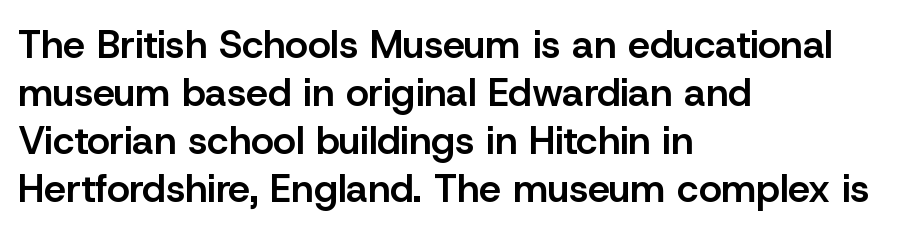
Q: Is the text bold? A: Semi-bold.
Q: Is the text italic (slanted)? A: No, it is upright.
Q: Is the typeface a serif or a sans-serif typeface? A: Sans-serif.
Q: Is the text underlined? A: No.
Q: How is the paragraph aligned? A: Left-aligned.
Q: Is the spacing between letters normal or unusually wide? A: Normal.
Q: Width (condensed, normal, or wide)? A: Normal.
Q: Stroke contrast? A: Low.
Q: x-height? A: Medium.
Q: Monospaced? A: No.
